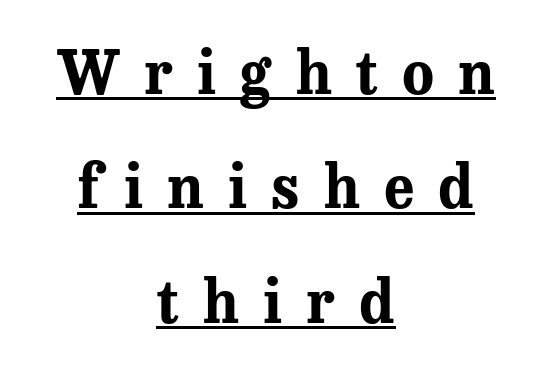
Compared with typical paragraphs, the rows here are farther apart. The rendering uses natural spacing where letterforms have individual widths. Characters follow at a spacing far wider than the type designer built in. Compared with a flush-left layout, this one balances lines on the center instead.
